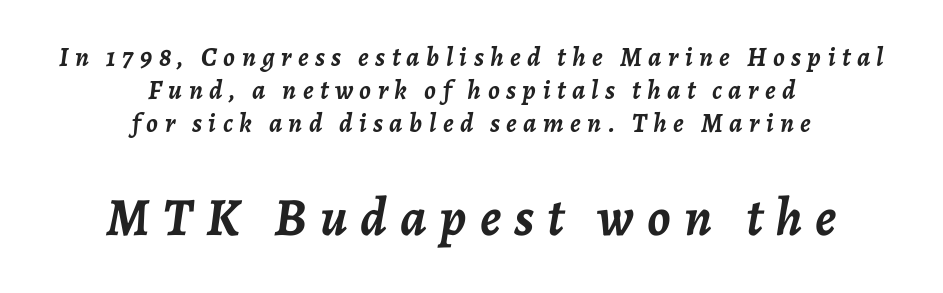
Q: Is the text bold? A: Yes.
Q: Is the text italic (slanted)? A: Yes, it leans right by about 7 degrees.
Q: Is the text underlined? A: No.
Q: How is the paragraph aligned? A: Centered.
Q: Is the spacing between letters normal or unusually wide? A: Unusually wide.
Q: Which block of text is set in a larger size, the first (top) or the second (bottom)? A: The second (bottom) one.
Q: Width (condensed, normal, or wide)? A: Normal.
Q: Stroke contrast? A: Low.
Q: x-height? A: Medium.
Q: Monospaced? A: No.
